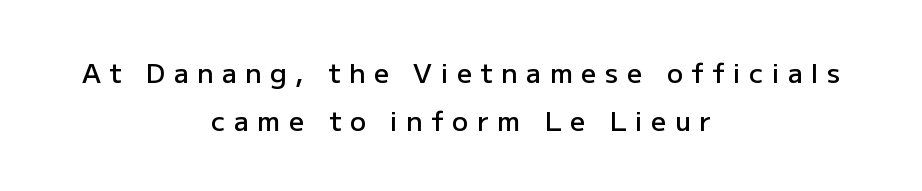
{"italic": "no", "bold": "semi", "underline": "no", "align": "center", "line_spacing_ratio": 1.79, "letter_spacing": "wide", "letter_spacing_em": 0.31, "glyph_px": 27}
